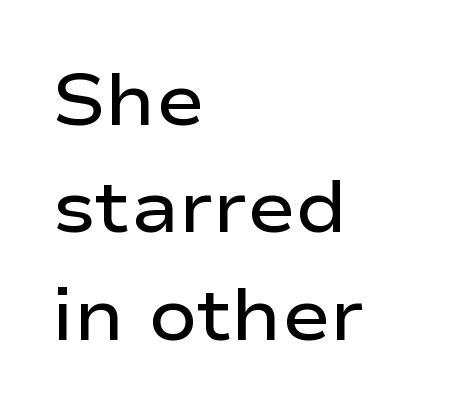
The image shows 72 px semibold, wide sans-serif type, upright; set left-aligned, normal line spacing (1.49x), normal letter spacing, not underlined; low stroke contrast and a medium x-height.
